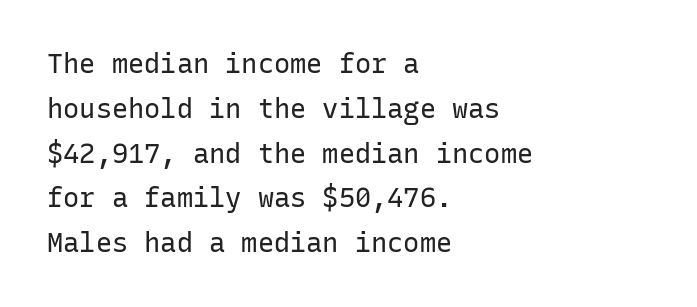
The words here are not underlined. Tall strokes in this sample are plumb rather than angled. The lines are quadded left. The rendering uses a moderate line-height, typical for paragraphs. Weight: in the light-to-regular range.
